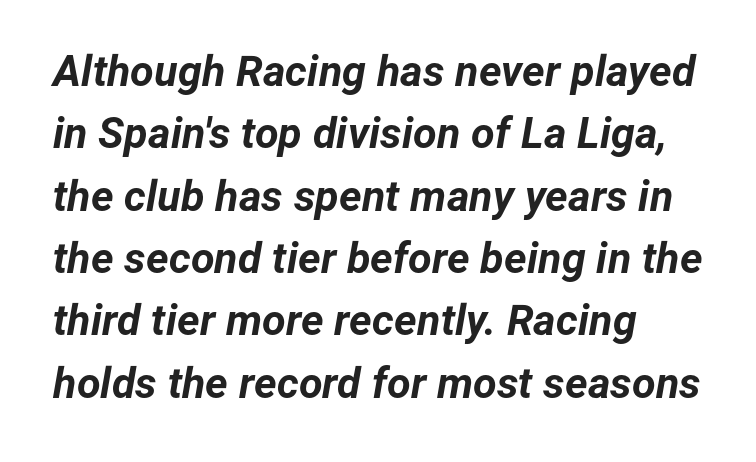
Q: Is the text bold? A: Yes.
Q: Is the text italic (slanted)? A: Yes, it leans right by about 12 degrees.
Q: Is the text underlined? A: No.
Q: How is the paragraph aligned? A: Left-aligned.
Q: Is the spacing between letters normal or unusually wide? A: Normal.
Q: Is the spacing between lines tight, normal or loose? A: Normal.
Q: Width (condensed, normal, or wide)? A: Normal.
Q: Stroke contrast? A: Low.
Q: x-height? A: Medium.
Q: Monospaced? A: No.
